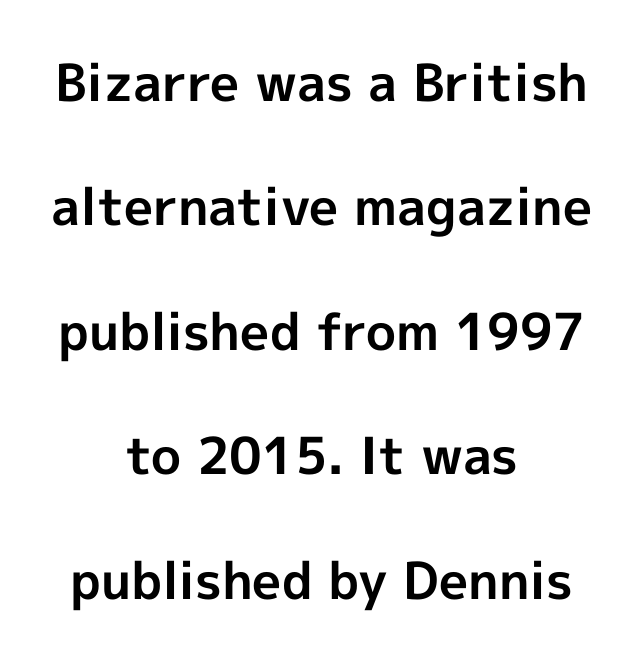
{"serif": "no", "italic": "no", "bold": "yes", "weight": "bold", "width": "normal", "x_height": "medium", "monospaced": "no", "underline": "no", "align": "center", "line_spacing": "loose", "line_spacing_ratio": 2.44, "letter_spacing": "normal", "letter_spacing_em": 0.0, "glyph_px": 51}
